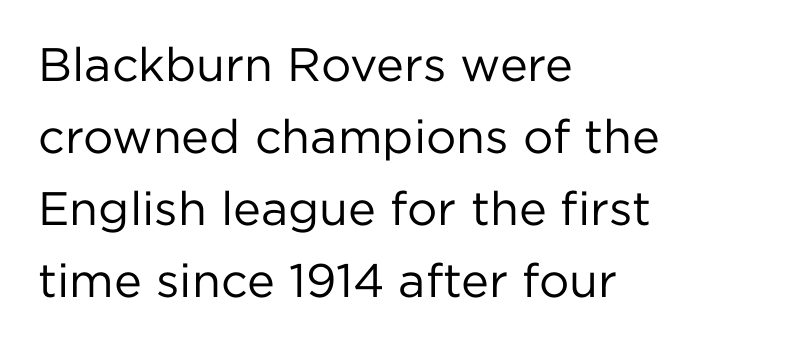
{"serif": "no", "italic": "no", "bold": "no", "weight": "regular", "width": "normal", "stroke_contrast": "low", "x_height": "medium", "monospaced": "no", "underline": "no", "align": "left", "line_spacing": "normal", "line_spacing_ratio": 1.53, "letter_spacing": "normal", "letter_spacing_em": 0.0, "glyph_px": 47}
